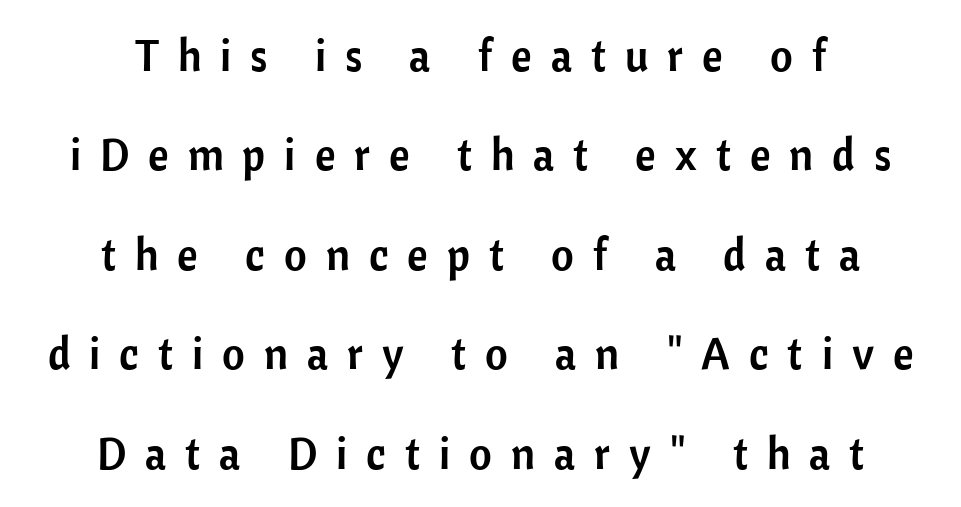
The image shows 44 px sans-serif type, upright; set centered, loose line spacing (2.26x), unusually wide letter spacing (+0.43 em), not underlined; low stroke contrast and a medium x-height.
